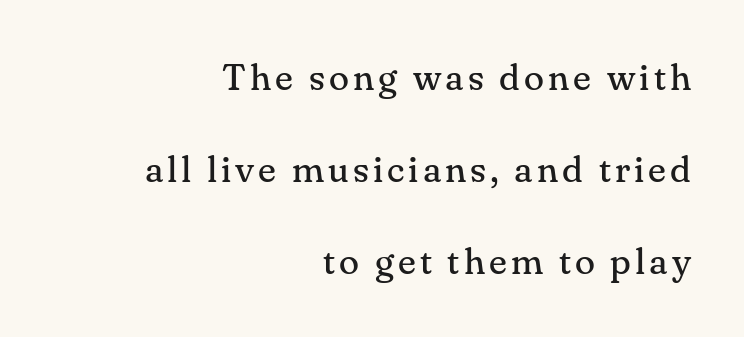
No letter is thick-stroked: the sample isn't bold. The baseline area is clear. The lines are quadded right. Old-style or modern, the face here clearly has serifs.
